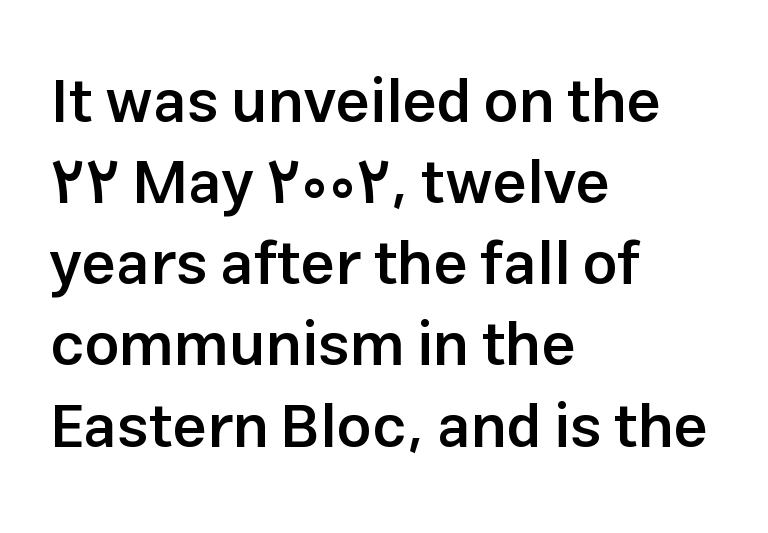
The image shows 61 px semibold sans-serif type, upright; set left-aligned, normal line spacing (1.33x), normal letter spacing, not underlined; low stroke contrast and a medium x-height.
